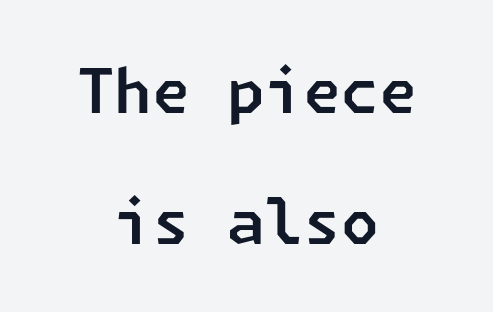
The image shows 61 px sans-serif type; set centered, loose line spacing (2.14x), normal letter spacing, not underlined; low stroke contrast and a medium x-height.
